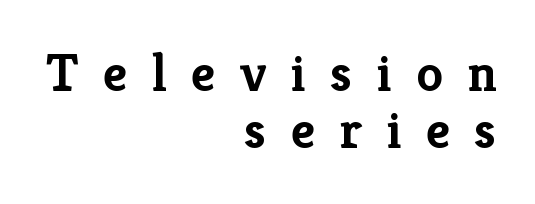
Typesetter's note: full bold, strokes at maximum text heaviness. Here the designer chose a conventional face with non-uniform glyph widths. It's the straight-up-and-down kind of type. Letter spacing: wide. This rendering uses right alignment, leaving the left contour irregular. The lines are packed closely together with very little leading.
